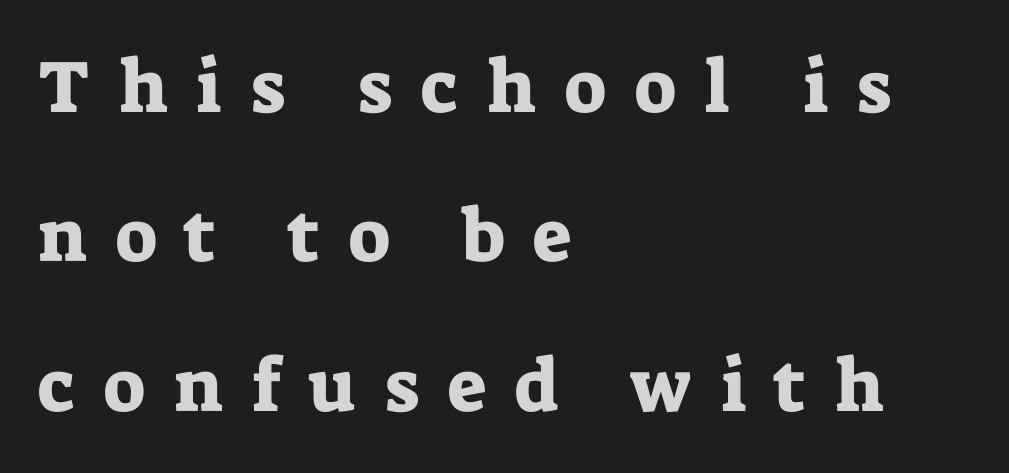
Q: Is the text italic (slanted)? A: No, it is upright.
Q: Is the typeface a serif or a sans-serif typeface? A: Serif.
Q: Is the text underlined? A: No.
Q: How is the paragraph aligned? A: Left-aligned.
Q: Is the spacing between letters normal or unusually wide? A: Unusually wide.
Q: Is the spacing between lines tight, normal or loose? A: Loose.
Q: Width (condensed, normal, or wide)? A: Normal.
Q: Stroke contrast? A: Low.
Q: x-height? A: Medium.
Q: Monospaced? A: No.
